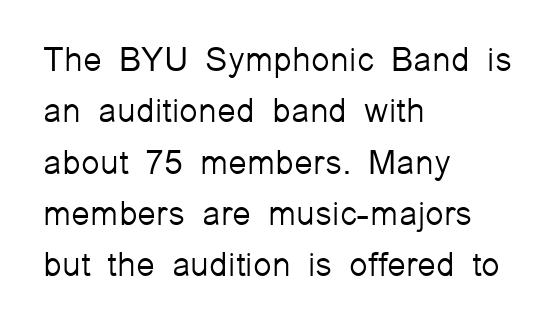
The image shows 34 px light sans-serif type, upright; set left-aligned, normal line spacing (1.51x), normal letter spacing, not underlined; low stroke contrast and a medium x-height.
